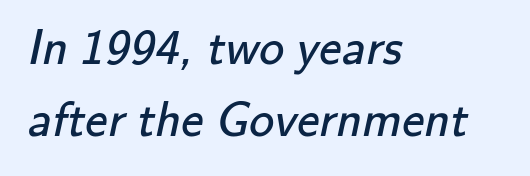
Q: Is the text bold? A: No.
Q: Is the typeface a serif or a sans-serif typeface? A: Sans-serif.
Q: Is the text underlined? A: No.
Q: How is the paragraph aligned? A: Left-aligned.
Q: Is the spacing between letters normal or unusually wide? A: Normal.
Q: Is the spacing between lines tight, normal or loose? A: Normal.
Q: Width (condensed, normal, or wide)? A: Normal.
Q: Stroke contrast? A: Low.
Q: x-height? A: Small.
Q: Monospaced? A: No.
